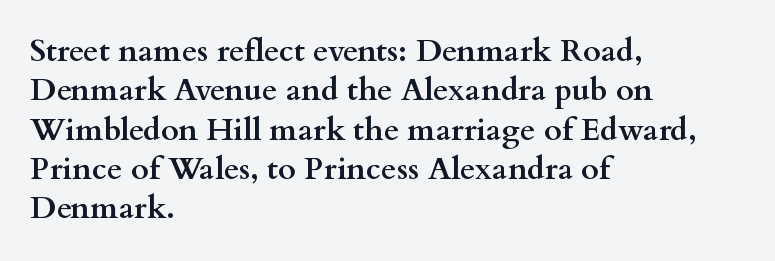
Rows of type keep a routine distance in the vertical direction. Character widths vary here, with narrow letters taking less room than wide ones. Nobody drew a line under any word here. The ragged edge is on the right, which tells us the setting is flush left.
